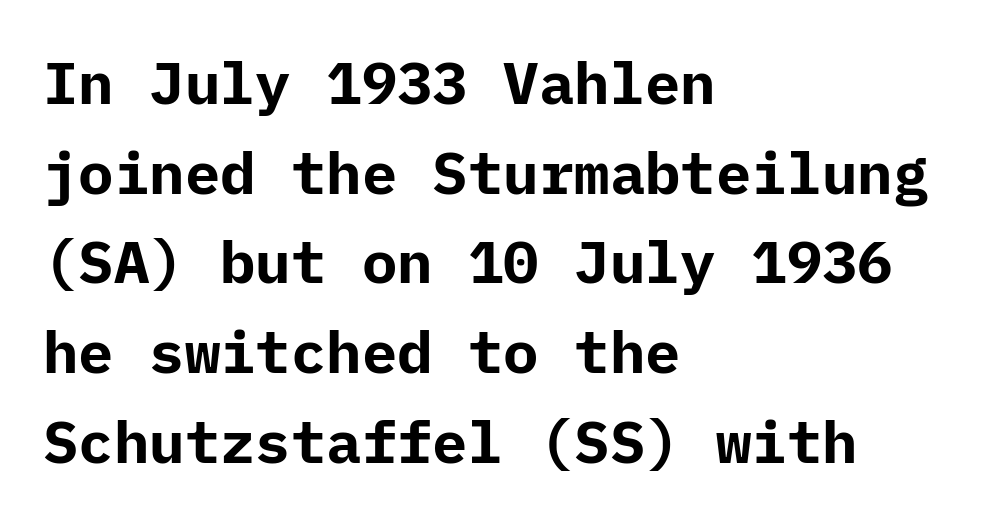
{"serif": "no", "italic": "no", "bold": "yes", "weight": "bold", "width": "normal", "stroke_contrast": "low", "x_height": "medium", "underline": "no", "align": "left", "line_spacing": "normal", "line_spacing_ratio": 1.52, "letter_spacing": "normal", "letter_spacing_em": 0.0, "glyph_px": 59}
